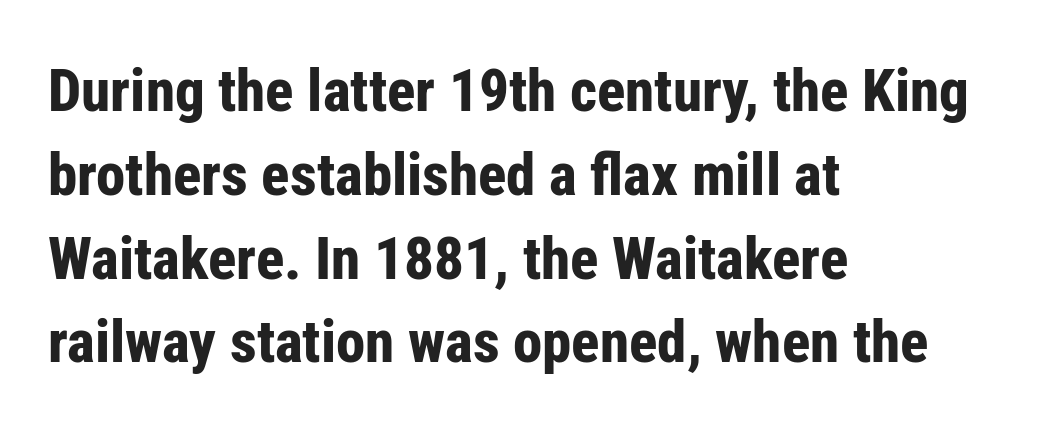
The image shows 59 px bold, condensed sans-serif type, upright; set left-aligned, normal line spacing (1.42x), normal letter spacing, not underlined; low stroke contrast and a medium x-height.
